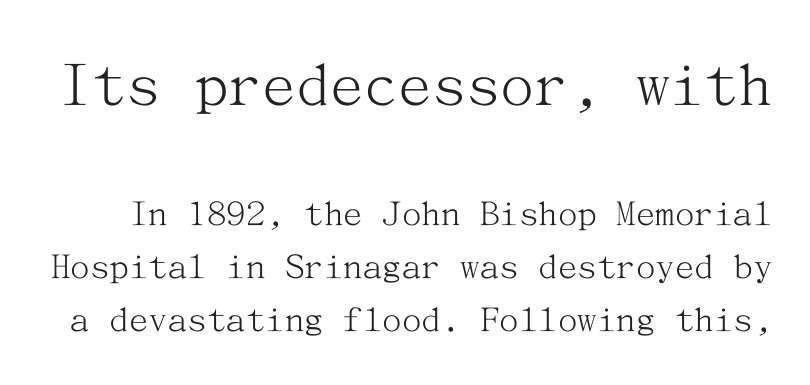
The image shows 68 px light serif type, upright; set normal line spacing (1.37x), normal letter spacing, not underlined; the first (top) block is 1.74x larger; medium stroke contrast and a medium x-height.
